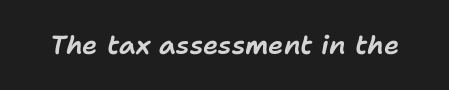
Q: Is the text italic (slanted)? A: Yes, it leans right by about 11 degrees.
Q: Is the text underlined? A: No.
Q: Is the spacing between letters normal or unusually wide? A: Normal.
